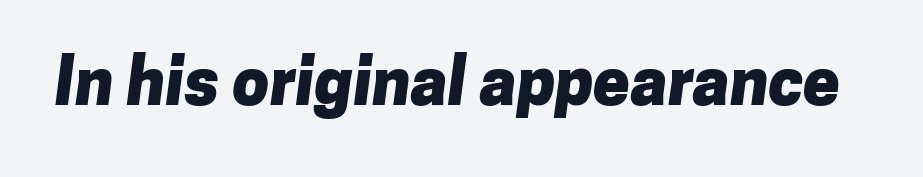
Heavy-handed strokes throughout: this text is bold. The rendering uses natural spacing where letterforms have individual widths. The baseline area is clear. What kind of face is this? One without serifs — a sans.
